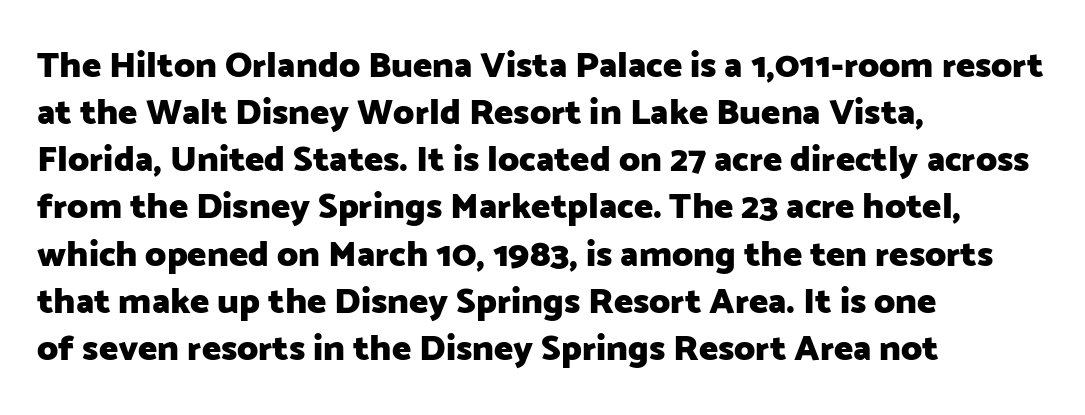
The image shows 36 px heavy sans-serif type, upright; set left-aligned, normal line spacing (1.31x), normal letter spacing, not underlined; low stroke contrast and a medium x-height.
